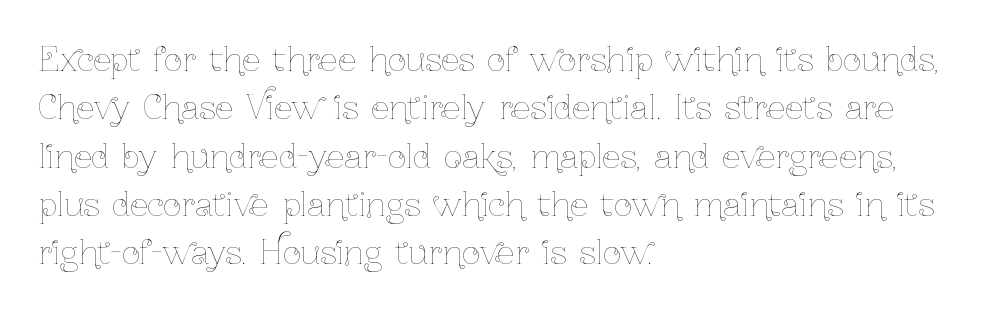
The image shows 32 px thin, condensed type, upright; set left-aligned, normal line spacing (1.51x), normal letter spacing, not underlined; low stroke contrast and a medium x-height.
